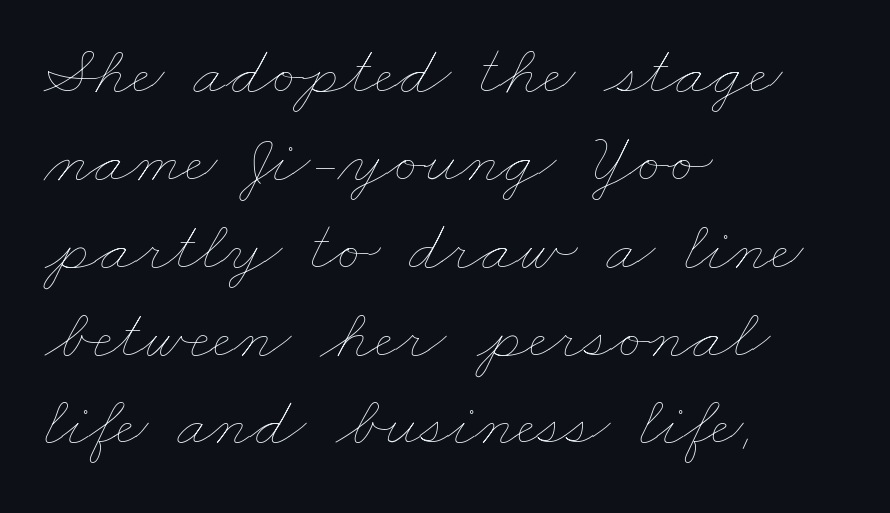
The image shows 72 px thin, wide type; set left-aligned, line spacing 1.22x, normal letter spacing, not underlined; low stroke contrast and a small x-height.
